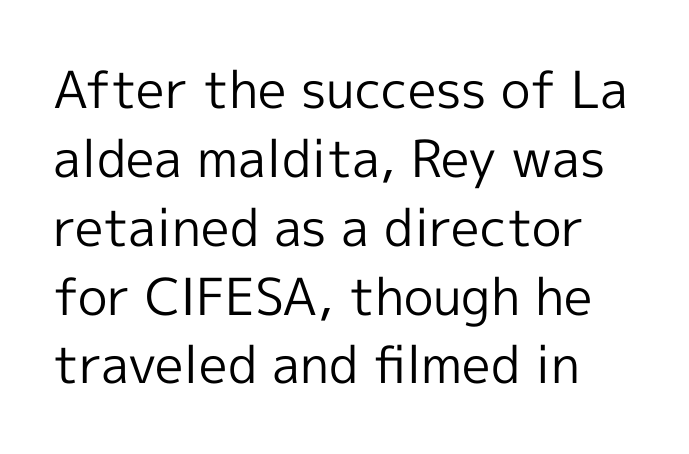
Varying glyph widths throughout — classic text-font behaviour. Beneath every word, the page is bare. Standard letterfit; no display-style spreading of the glyphs. Regarding serifs, this sample does without them. These lines sit exactly where default settings would place them. No italicization has been applied; the sample stays upright.
